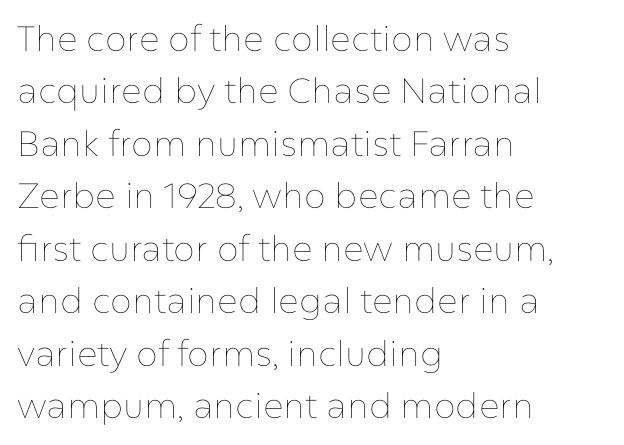
{"italic": "no", "bold": "no", "weight": "thin", "width": "normal", "stroke_contrast": "low", "x_height": "medium", "monospaced": "no", "underline": "no", "align": "left", "line_spacing": "normal", "line_spacing_ratio": 1.5, "letter_spacing": "normal", "letter_spacing_em": 0.0, "glyph_px": 35}
